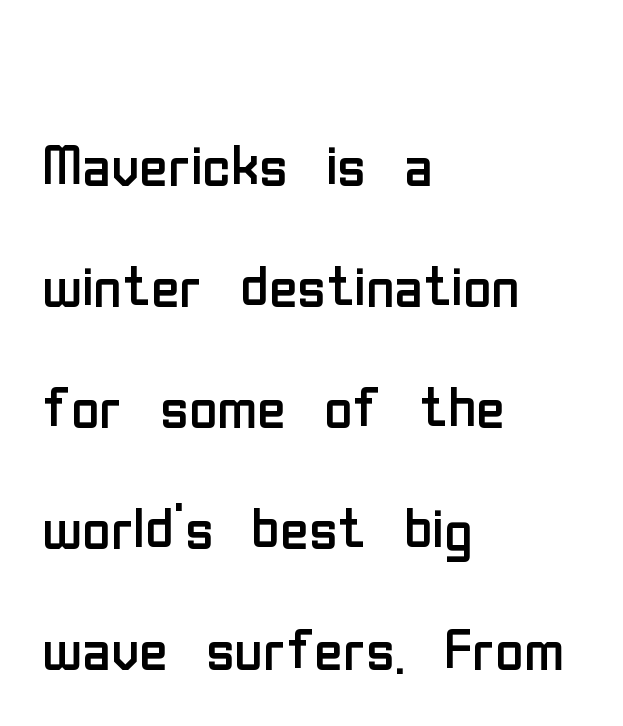
The image shows 78 px regular-weight, condensed sans-serif type, upright; set left-aligned, normal line spacing (1.55x), normal letter spacing, not underlined; low stroke contrast and a medium x-height.
